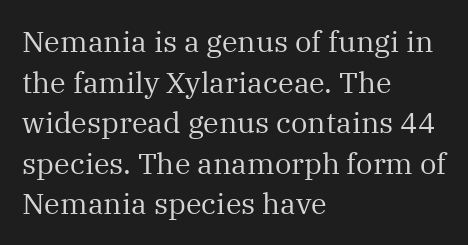
Notice how descenders clear the ascenders below comfortably — that's standard leading. The typography opts for an upright posture over an oblique one. Serifs: yes, visible at the terminals of the letterforms. The letters sit at their default tracking, neither squeezed nor spread. Spacing verdict: proportional, widths tailored to each character.
